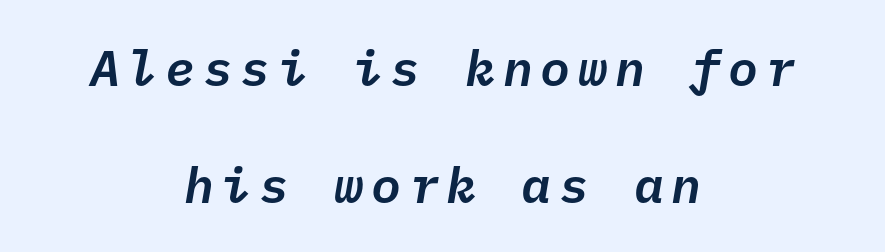
The image shows 50 px text type, italic (leaning right), monospaced; set centered, loose line spacing (2.35x), not underlined; low stroke contrast and a medium x-height.
